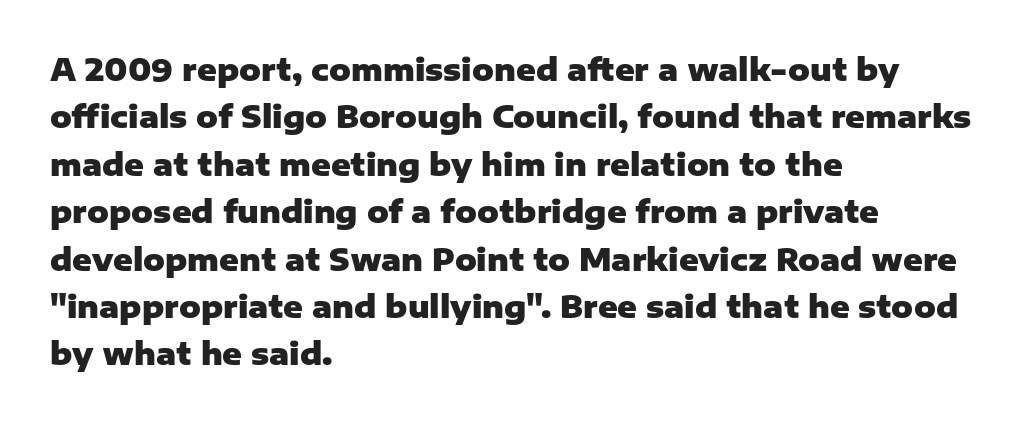
The image shows 30 px heavy sans-serif type, upright; set left-aligned, normal line spacing (1.58x), normal letter spacing, not underlined; low stroke contrast and a medium x-height.
